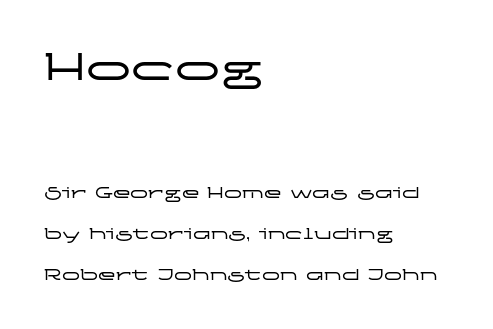
Q: Is the text italic (slanted)? A: No, it is upright.
Q: Is the typeface a serif or a sans-serif typeface? A: Sans-serif.
Q: Is the text underlined? A: No.
Q: How is the paragraph aligned? A: Left-aligned.
Q: Is the spacing between letters normal or unusually wide? A: Normal.
Q: Is the spacing between lines tight, normal or loose? A: Loose.
Q: Which block of text is set in a larger size, the first (top) or the second (bottom)? A: The first (top) one.
Q: Width (condensed, normal, or wide)? A: Wide.
Q: Stroke contrast? A: Low.
Q: x-height? A: Medium.
Q: Monospaced? A: No.
